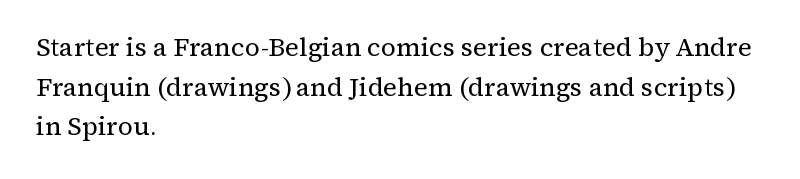
Q: Is the text bold? A: No.
Q: Is the text italic (slanted)? A: No, it is upright.
Q: Is the text underlined? A: No.
Q: How is the paragraph aligned? A: Left-aligned.
Q: Is the spacing between letters normal or unusually wide? A: Normal.
Q: Is the spacing between lines tight, normal or loose? A: Normal.
